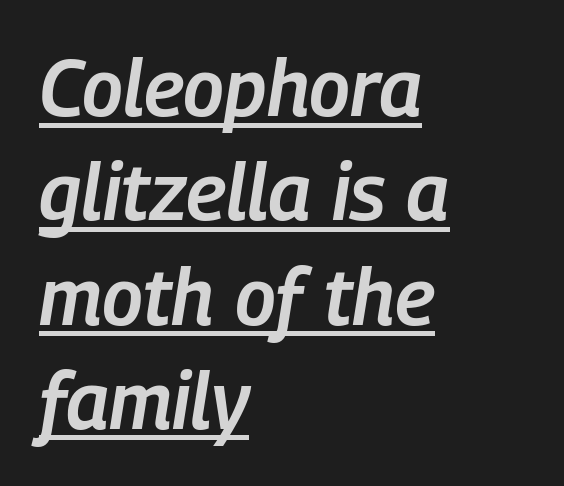
The rendering applies a slant to the glyphs. Leftover space on each line is placed entirely after the last word. Here the designer chose a conventional face with non-uniform glyph widths. Moderately thickened strokes mark this as semibold type. Line spacing here is normal.
